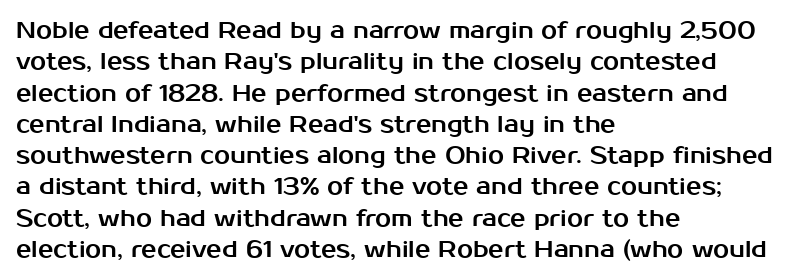
The passage shown is not underscored anywhere. The line texture is even and compact thanks to regular tracking. Nope, not italic — everything's standing straight. Each line starts at the same left margin while the right side varies. Notice how descenders clear the ascenders below comfortably — that's standard leading.
